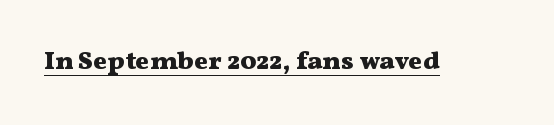
Q: Is the text bold? A: Yes.
Q: Is the text italic (slanted)? A: No, it is upright.
Q: Is the text underlined? A: Yes.
Q: Is the spacing between letters normal or unusually wide? A: Normal.
